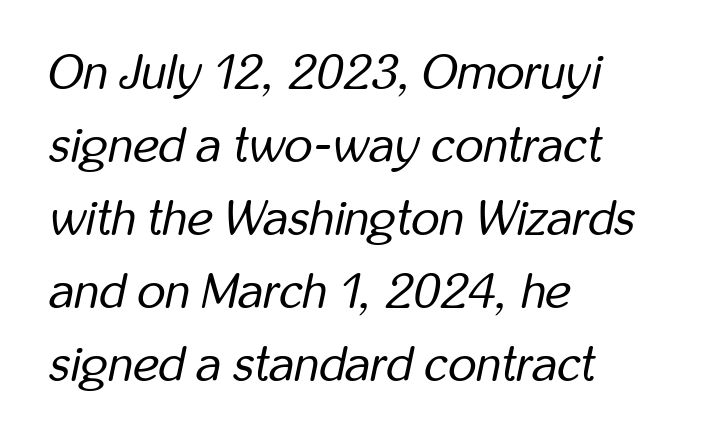
The passage shown leans; its letterforms are oblique. Character widths vary here, with narrow letters taking less room than wide ones. The paragraph has a hard left edge and a soft right edge. Tracking value appears to be zero — textbook default spacing. The space between consecutive lines is moderate. These glyphs show unthickened strokes, regular width or finer.
